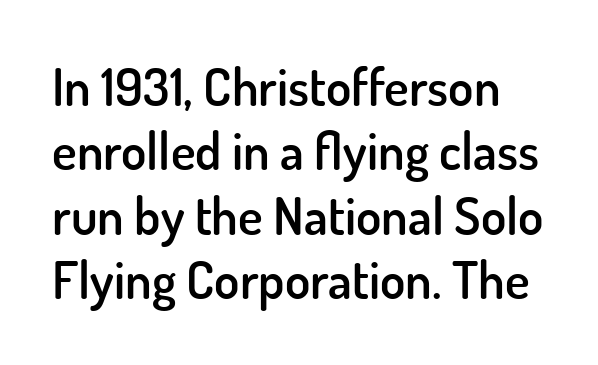
Q: Is the text bold? A: Semi-bold.
Q: Is the text italic (slanted)? A: No, it is upright.
Q: Is the typeface a serif or a sans-serif typeface? A: Sans-serif.
Q: Is the text underlined? A: No.
Q: Is the spacing between letters normal or unusually wide? A: Normal.
Q: Width (condensed, normal, or wide)? A: Normal.
Q: Stroke contrast? A: Low.
Q: x-height? A: Small.
Q: Monospaced? A: No.
